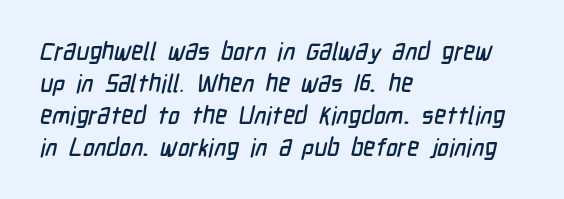
Descenders hang freely into open space. Line starts are locked; line ends wander. Characters follow at the spacing the type designer built in. A normal amount of white space separates one row of letters from the next.
